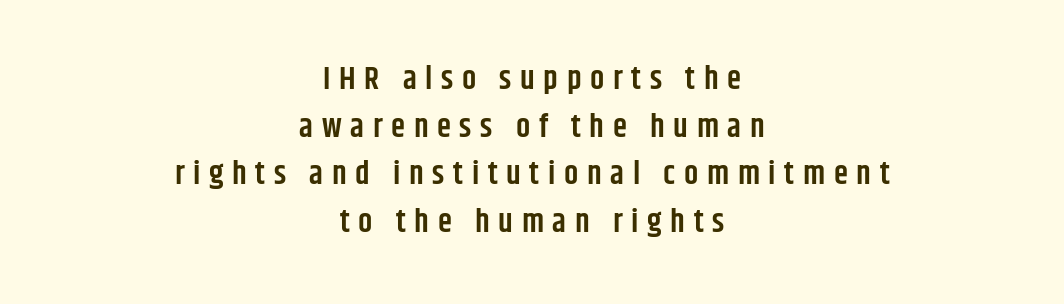
{"serif": "no", "italic": "no", "bold": "semi", "weight": "semibold", "width": "condensed", "stroke_contrast": "low", "x_height": "large", "monospaced": "no", "underline": "no", "align": "center", "line_spacing": "normal", "line_spacing_ratio": 1.49, "letter_spacing": "wide", "letter_spacing_em": 0.27, "glyph_px": 32}
